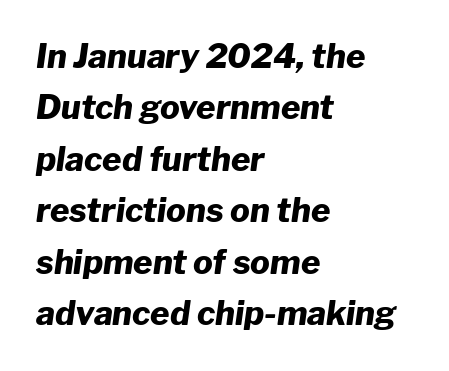
The image shows 33 px heavy type, italic (leaning right); set left-aligned, normal line spacing (1.56x), normal letter spacing, not underlined; low stroke contrast and a medium x-height.
